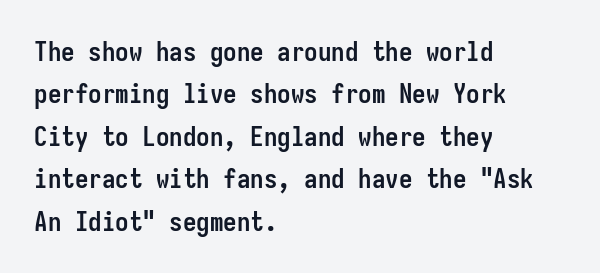
Q: Is the text bold? A: Yes.
Q: Is the text italic (slanted)? A: No, it is upright.
Q: Is the text underlined? A: No.
Q: How is the paragraph aligned? A: Left-aligned.
Q: Is the spacing between letters normal or unusually wide? A: Normal.
Q: Is the spacing between lines tight, normal or loose? A: Normal.
